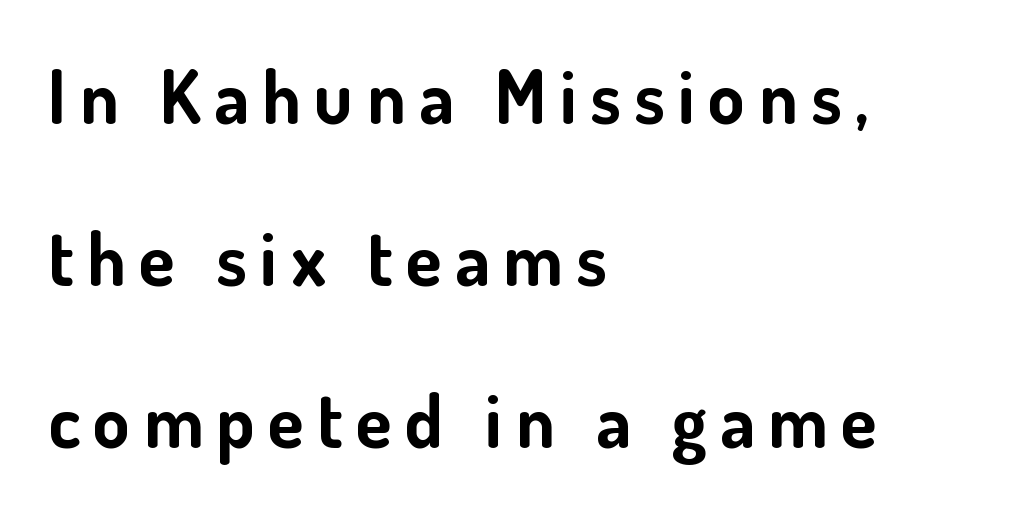
Q: Is the text bold? A: Yes.
Q: Is the text italic (slanted)? A: No, it is upright.
Q: Is the typeface a serif or a sans-serif typeface? A: Sans-serif.
Q: Is the text underlined? A: No.
Q: How is the paragraph aligned? A: Left-aligned.
Q: Is the spacing between lines tight, normal or loose? A: Loose.
Q: Width (condensed, normal, or wide)? A: Normal.
Q: Stroke contrast? A: Low.
Q: x-height? A: Small.
Q: Monospaced? A: No.
